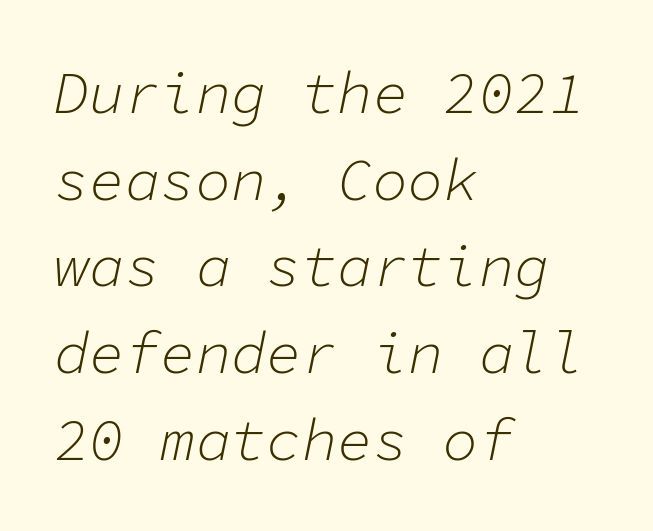
Q: Is the text bold? A: No.
Q: Is the text italic (slanted)? A: Yes, it leans right by about 11 degrees.
Q: Is the text underlined? A: No.
Q: How is the paragraph aligned? A: Left-aligned.
Q: Is the spacing between letters normal or unusually wide? A: Normal.
Q: Is the spacing between lines tight, normal or loose? A: Normal.
Q: Width (condensed, normal, or wide)? A: Normal.
Q: Stroke contrast? A: Low.
Q: x-height? A: Medium.
Q: Monospaced? A: Yes.
